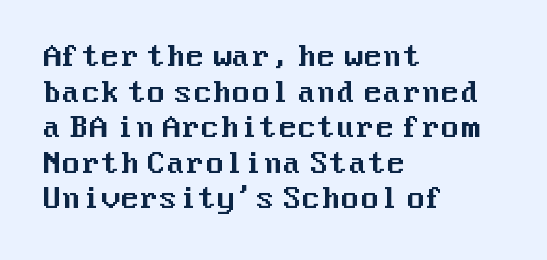
Summary of vertical rhythm: regular, with standard interline spacing. Nothing sits at the stroke ends, so this counts as sans-serif. Caption: multi-line text, flush left, ragged right. Short note: letters normally spaced.
